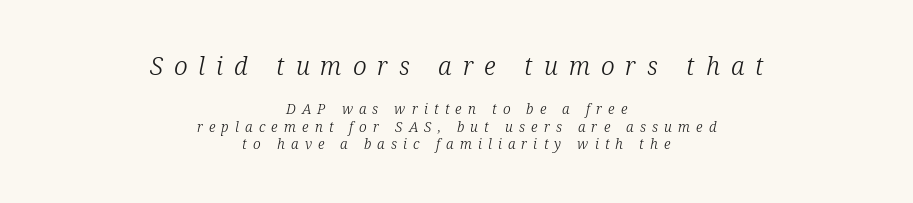
Alignment: centered. The axis of the letterforms is tilted away from vertical. Tracking here is generous; glyphs stand well apart from one another. The font sits on the lighter half of the weight spectrum, regular included. Does the leading feel generous? No, just average.
